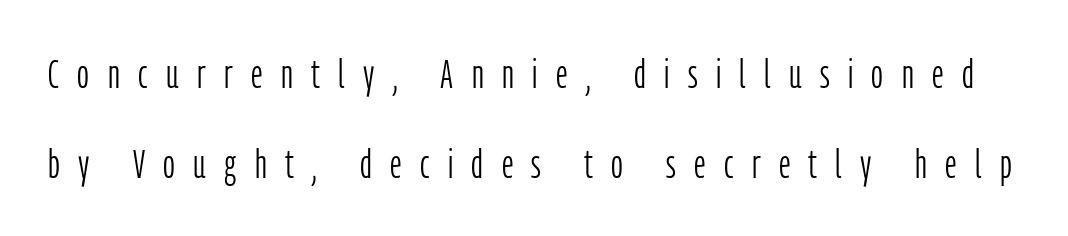
{"serif": "no", "italic": "no", "bold": "no", "weight": "light", "width": "condensed", "stroke_contrast": "low", "x_height": "medium", "monospaced": "no", "underline": "no", "line_spacing": "loose", "line_spacing_ratio": 2.19, "letter_spacing": "wide", "letter_spacing_em": 0.45, "glyph_px": 41}
